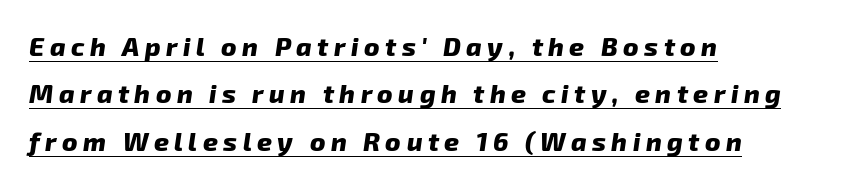
{"bold": "yes", "underline": "yes", "align": "left", "line_spacing_ratio": 1.82, "letter_spacing": "wide", "letter_spacing_em": 0.21, "glyph_px": 26}
